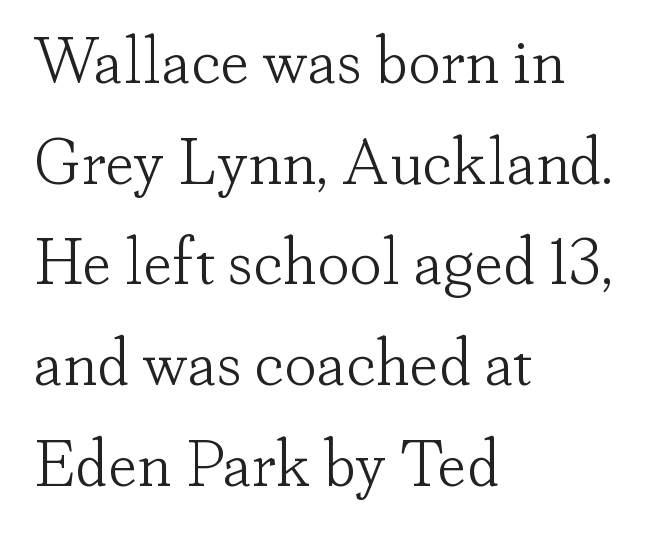
Think of a printed novel: that variable character pitch is what you see here. A quiet, ordinary-to-light weight characterises the typeface. Ordinary non-slanted type is in use. Layout note: lines flush left. Font category for this specimen: serif. The zone under the glyphs is completely vacant.
